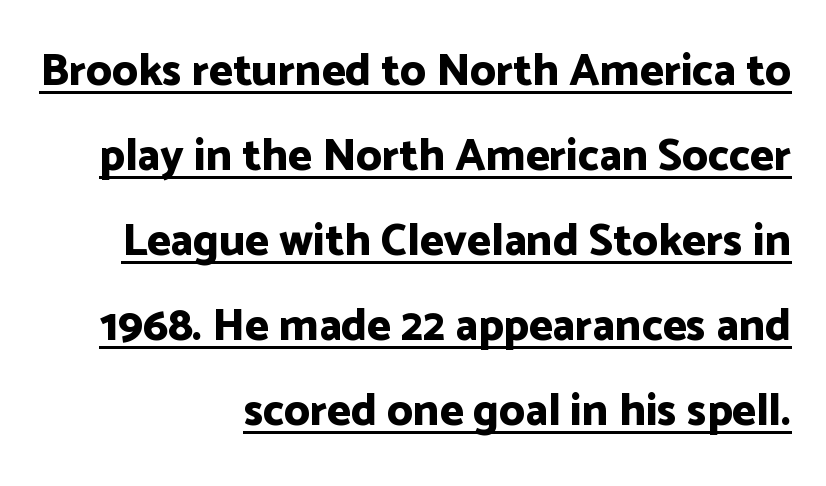
The text block is weighted toward the right margin, trailing off unevenly leftward. Posture: vertical. This sample has the flowing, uneven cadence of proportional lettering. You could call the tracking neutral — neither tight nor loose. Decoration check: the copy is underlined.
